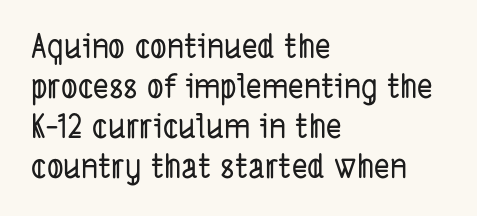
Q: Is the typeface a serif or a sans-serif typeface? A: Sans-serif.
Q: Is the text underlined? A: No.
Q: How is the paragraph aligned? A: Left-aligned.
Q: Is the spacing between letters normal or unusually wide? A: Normal.
Q: Width (condensed, normal, or wide)? A: Condensed.
Q: Stroke contrast? A: Low.
Q: x-height? A: Medium.
Q: Monospaced? A: No.
